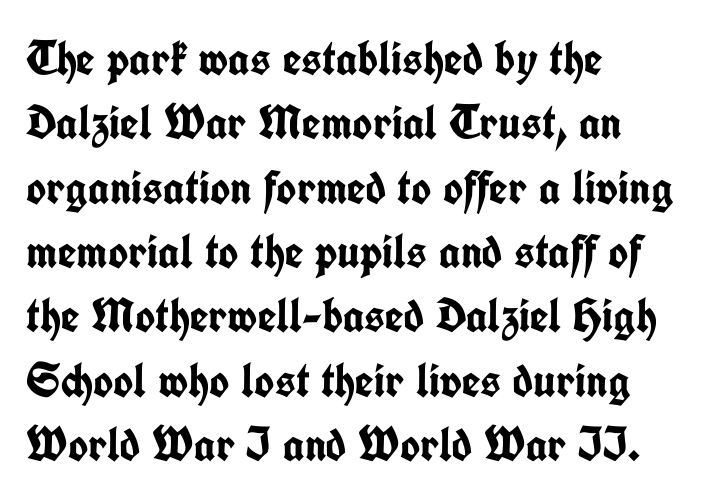
Q: Is the text bold? A: Yes.
Q: Is the text italic (slanted)? A: No, it is upright.
Q: Is the typeface a serif or a sans-serif typeface? A: Sans-serif.
Q: Is the text underlined? A: No.
Q: How is the paragraph aligned? A: Left-aligned.
Q: Is the spacing between letters normal or unusually wide? A: Normal.
Q: Is the spacing between lines tight, normal or loose? A: Normal.
Q: Width (condensed, normal, or wide)? A: Condensed.
Q: Stroke contrast? A: Low.
Q: x-height? A: Medium.
Q: Monospaced? A: No.
